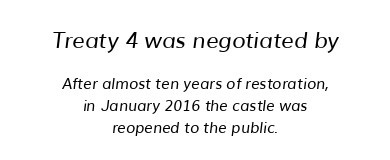
{"bold": "no", "underline": "no", "align": "center", "line_spacing": "normal", "line_spacing_ratio": 1.45, "letter_spacing": "normal", "letter_spacing_em": 0.0, "larger_block": "first", "size_ratio": 1.47, "glyph_px": 22}
